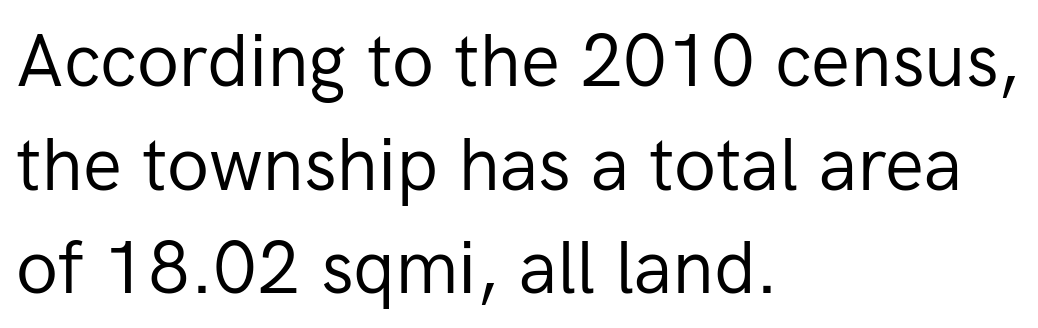
The image shows 73 px regular-weight sans-serif type, upright; set left-aligned, normal line spacing (1.42x), normal letter spacing, not underlined; low stroke contrast and a medium x-height.
